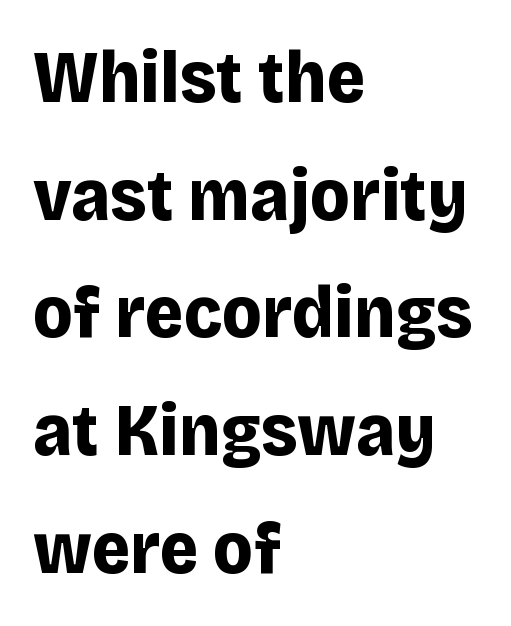
Q: Is the text bold? A: Yes.
Q: Is the text italic (slanted)? A: No, it is upright.
Q: Is the typeface a serif or a sans-serif typeface? A: Sans-serif.
Q: Is the text underlined? A: No.
Q: How is the paragraph aligned? A: Left-aligned.
Q: Is the spacing between letters normal or unusually wide? A: Normal.
Q: Is the spacing between lines tight, normal or loose? A: Normal.
Q: Width (condensed, normal, or wide)? A: Normal.
Q: Stroke contrast? A: Low.
Q: x-height? A: Large.
Q: Monospaced? A: No.
